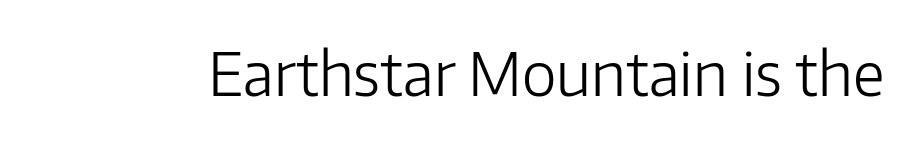
Q: Is the text bold? A: No.
Q: Is the text italic (slanted)? A: No, it is upright.
Q: Is the typeface a serif or a sans-serif typeface? A: Sans-serif.
Q: Is the text underlined? A: No.
Q: Is the spacing between letters normal or unusually wide? A: Normal.
Q: Width (condensed, normal, or wide)? A: Normal.
Q: Stroke contrast? A: Low.
Q: x-height? A: Medium.
Q: Monospaced? A: No.
